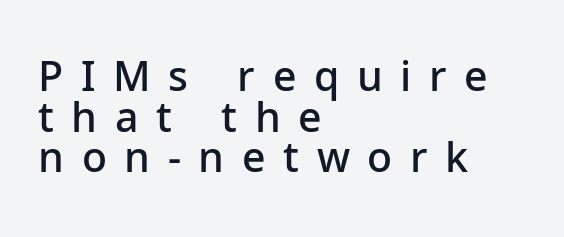
{"serif": "no", "italic": "no", "bold": "semi", "weight": "semibold", "width": "normal", "stroke_contrast": "low", "x_height": "medium", "monospaced": "no", "underline": "no", "align": "left", "line_spacing": "tight", "line_spacing_ratio": 0.99, "letter_spacing": "wide", "letter_spacing_em": 0.43, "glyph_px": 41}
